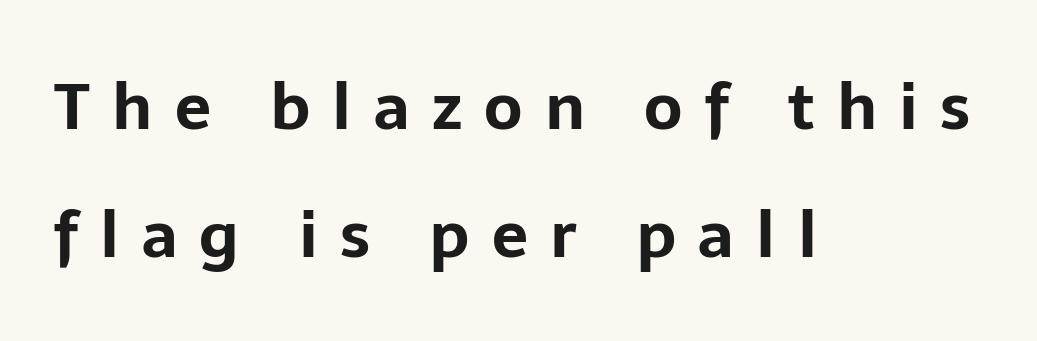
{"serif": "no", "italic": "no", "bold": "yes", "weight": "bold", "width": "normal", "stroke_contrast": "low", "x_height": "medium", "monospaced": "no", "underline": "no", "align": "left", "line_spacing": "loose", "line_spacing_ratio": 2.0, "letter_spacing": "wide", "letter_spacing_em": 0.35, "glyph_px": 64}
